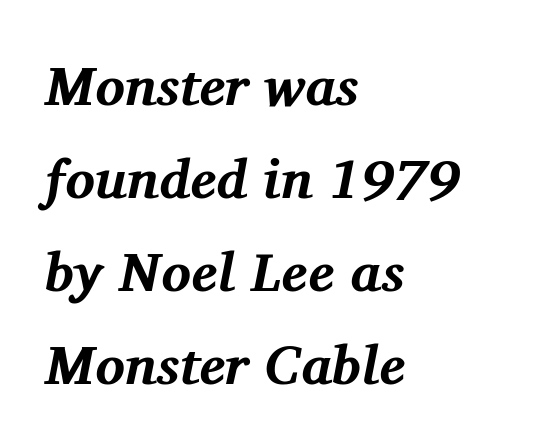
Q: Is the text bold? A: Yes.
Q: Is the text italic (slanted)? A: Yes, it leans right by about 11 degrees.
Q: Is the typeface a serif or a sans-serif typeface? A: Serif.
Q: Is the text underlined? A: No.
Q: How is the paragraph aligned? A: Left-aligned.
Q: Is the spacing between letters normal or unusually wide? A: Normal.
Q: Is the spacing between lines tight, normal or loose? A: Normal.
Q: Width (condensed, normal, or wide)? A: Normal.
Q: Stroke contrast? A: Medium.
Q: x-height? A: Medium.
Q: Monospaced? A: No.
